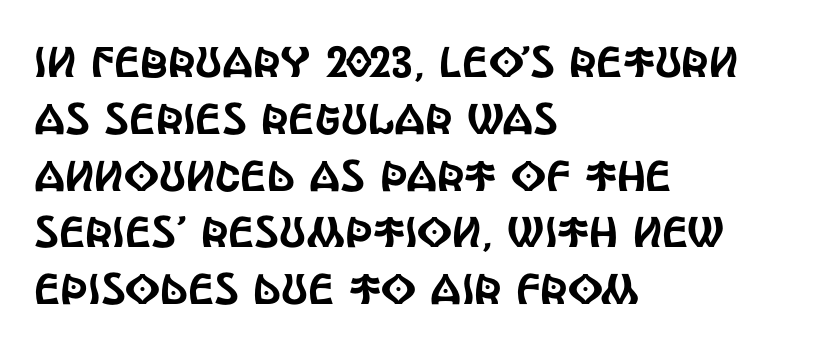
{"serif": "no", "italic": "no", "width": "condensed", "x_height": "large", "monospaced": "no", "underline": "no", "align": "left", "line_spacing": "normal", "line_spacing_ratio": 1.32, "letter_spacing": "normal", "letter_spacing_em": 0.0, "glyph_px": 43}
